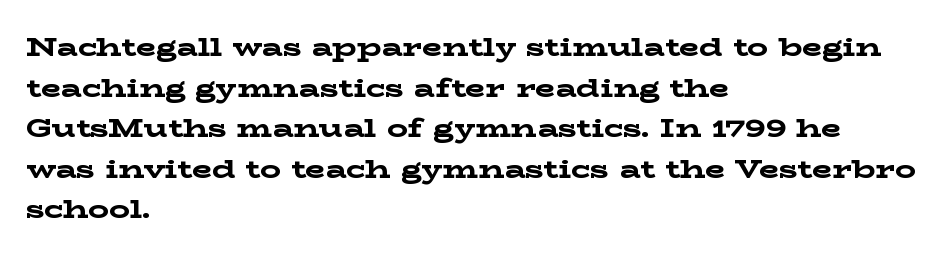
The image shows 26 px bold type, upright; set left-aligned, normal line spacing (1.56x), normal letter spacing, not underlined.
